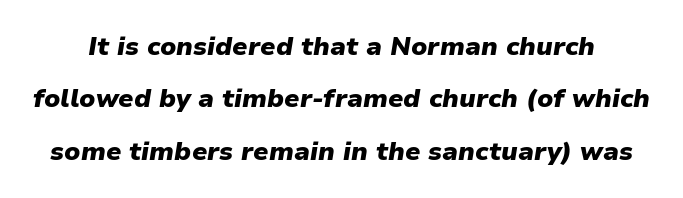
{"italic": "yes", "lean": "right", "slant_degrees": 9, "bold": "yes", "underline": "no", "line_spacing": "loose", "line_spacing_ratio": 2.01, "letter_spacing": "normal", "letter_spacing_em": 0.0, "glyph_px": 26}
